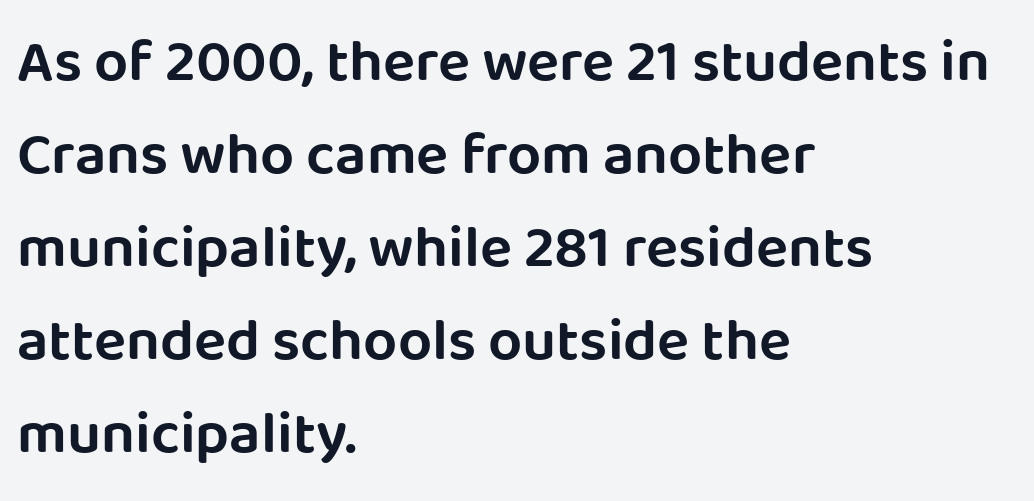
{"serif": "no", "italic": "no", "width": "normal", "stroke_contrast": "low", "x_height": "large", "monospaced": "no", "underline": "no", "align": "left", "line_spacing": "normal", "line_spacing_ratio": 1.55, "letter_spacing": "normal", "letter_spacing_em": 0.0, "glyph_px": 60}
